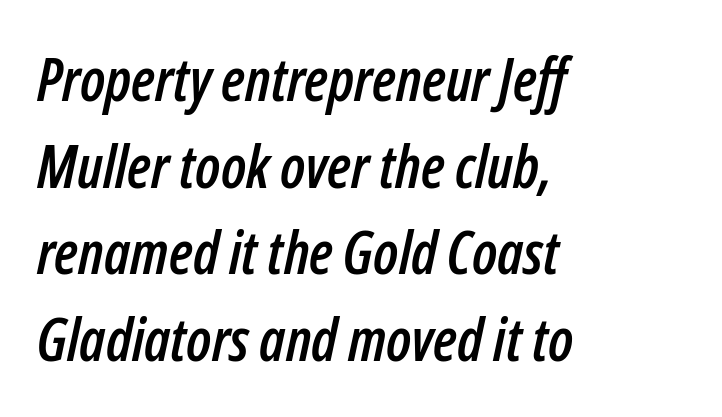
{"italic": "yes", "lean": "right", "slant_degrees": 12, "width": "condensed", "stroke_contrast": "low", "x_height": "medium", "monospaced": "no", "underline": "no", "align": "left", "line_spacing": "normal", "line_spacing_ratio": 1.47, "letter_spacing": "normal", "letter_spacing_em": 0.0, "glyph_px": 59}
